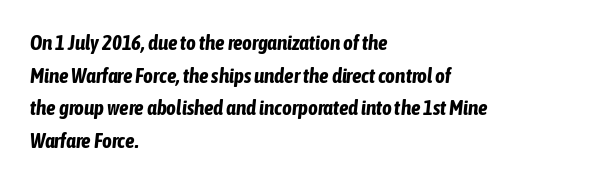
{"italic": "yes", "lean": "right", "slant_degrees": 6, "bold": "yes", "underline": "no", "align": "left", "line_spacing": "normal", "line_spacing_ratio": 1.55, "letter_spacing": "normal", "letter_spacing_em": 0.0, "glyph_px": 21}
